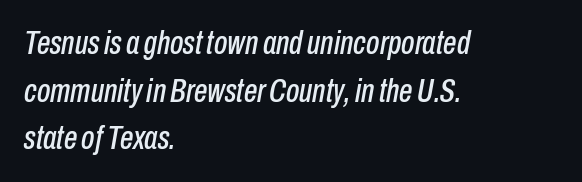
This rendering uses left alignment, leaving the right contour irregular. Honestly, there is no underline to notice here at all. If you measured baseline to baseline, you'd find a middling distance. The typography opts for an oblique posture over an upright one. Tracking value appears to be zero — textbook default spacing. Character widths vary here, with narrow letters taking less room than wide ones.
